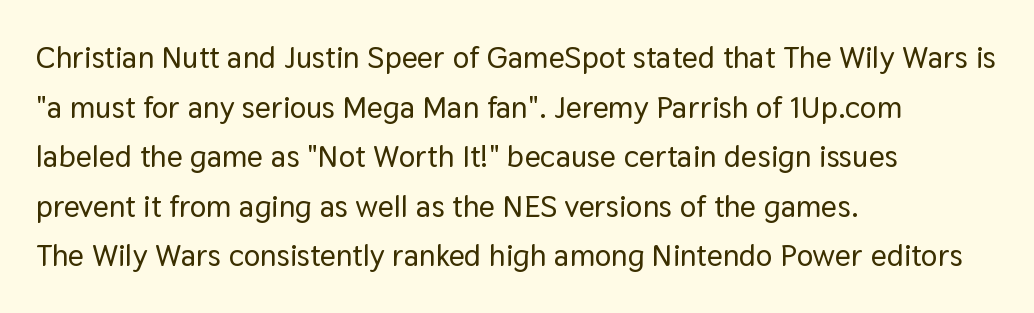
Evenly set lines give the paragraph a standard silhouette. The passage shown has conventional tracking throughout. This is sans-serif lettering, the kind often seen on screens and signage. Letters rest on an invisible, unmarked baseline. Note the varied advance widths — an 'i' is clearly narrower than an 'm'. Is there any slant? The stems are plumb.
